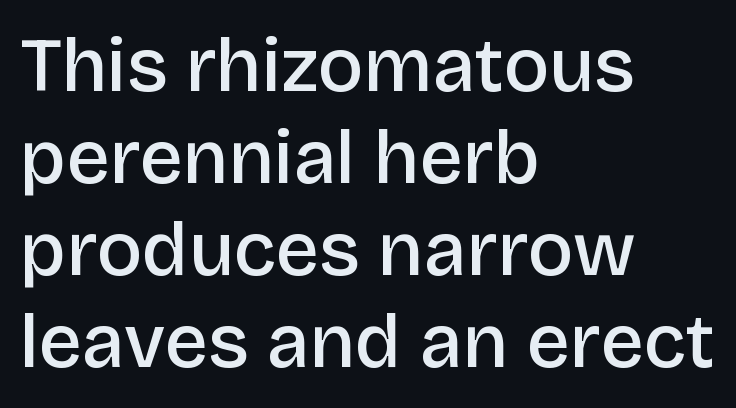
This rendering employs a face without finishing strokes, i.e., a sans-serif. This sample uses plain, unmodified letter spacing. The letters advance in unequal steps, a hallmark of proportional type. In CSS terms this would be text-align: left. On the weight axis this lands at semibold, roughly 600.
